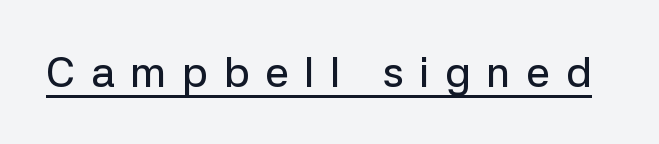
Q: Is the text italic (slanted)? A: No, it is upright.
Q: Is the typeface a serif or a sans-serif typeface? A: Sans-serif.
Q: Is the text underlined? A: Yes.
Q: Is the spacing between letters normal or unusually wide? A: Unusually wide.
Q: Width (condensed, normal, or wide)? A: Normal.
Q: Stroke contrast? A: Low.
Q: x-height? A: Medium.
Q: Monospaced? A: No.
